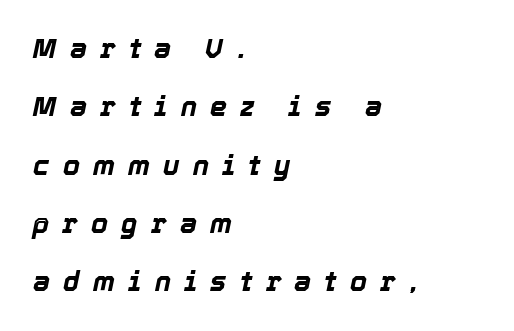
{"italic": "yes", "lean": "right", "slant_degrees": 12, "bold": "yes", "underline": "no", "align": "left", "line_spacing": "loose", "line_spacing_ratio": 2.16, "letter_spacing": "wide", "letter_spacing_em": 0.49, "glyph_px": 27}
